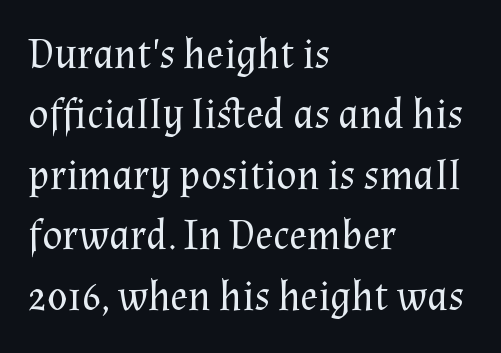
The image shows 42 px regular-weight type, upright; set left-aligned, normal line spacing (1.44x), normal letter spacing, not underlined; medium stroke contrast and a medium x-height.
